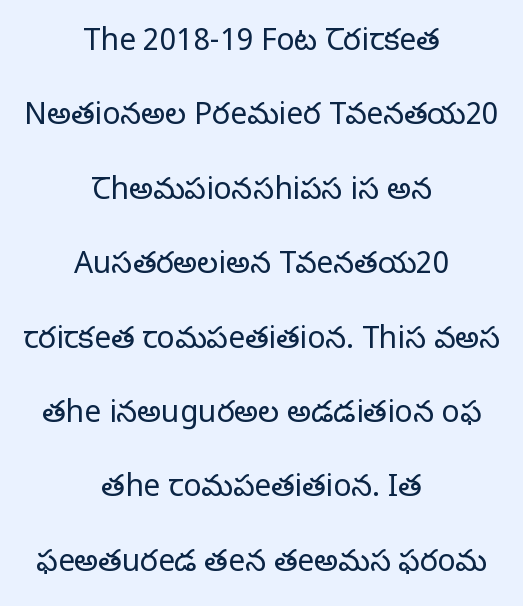
Airy leading. The rendering shows small feet on the letterforms — a serif design. Tall strokes in this sample are plumb rather than angled. The strokes are not fattened; the text isn't bold. Caption: multi-line text, centered on the measure.
